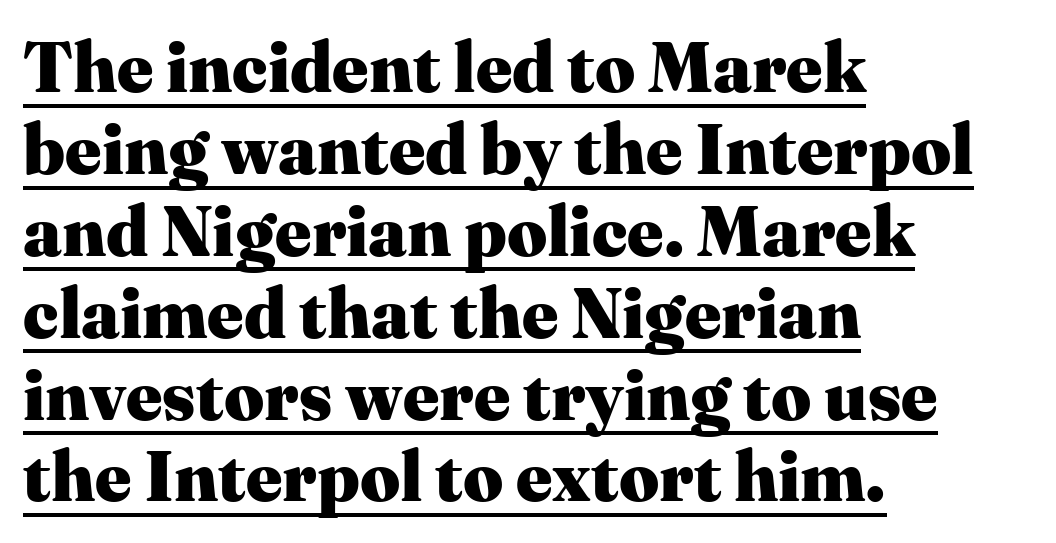
The designer went with a serif here, giving each stem small feet. Caption: standard tracking, unaltered. Upright lettering throughout. Plenty of ink on the page — the face is bold.
